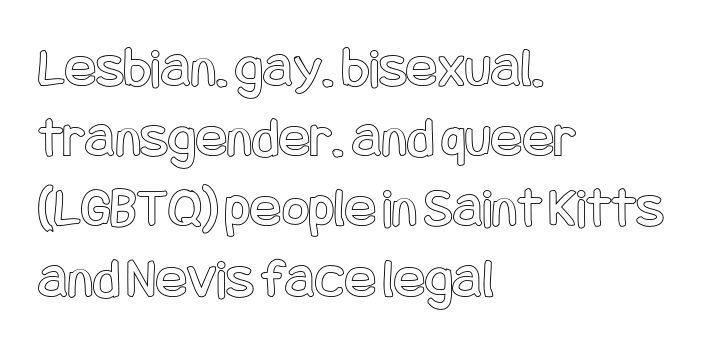
The image shows 58 px condensed type, upright; set left-aligned, line spacing 1.21x, normal letter spacing, not underlined; a large x-height.
